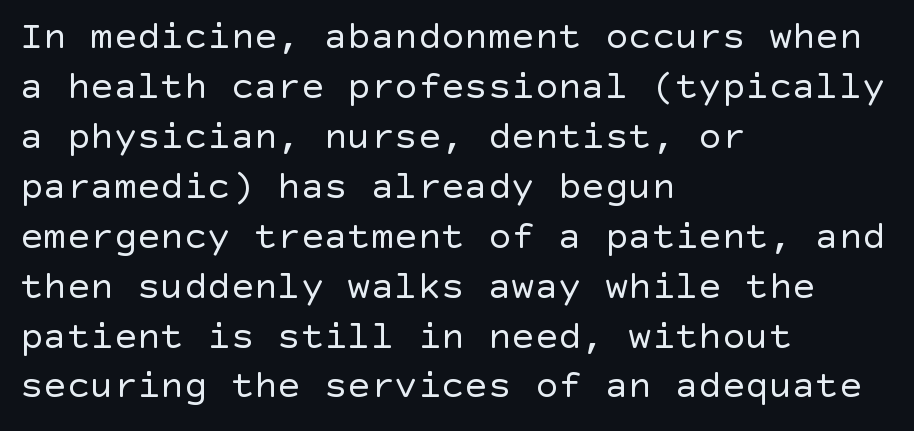
{"serif": "no", "italic": "no", "bold": "no", "weight": "regular", "width": "normal", "x_height": "large", "underline": "no", "align": "left", "line_spacing": "normal", "line_spacing_ratio": 1.28, "letter_spacing": "normal", "letter_spacing_em": 0.0, "glyph_px": 39}
